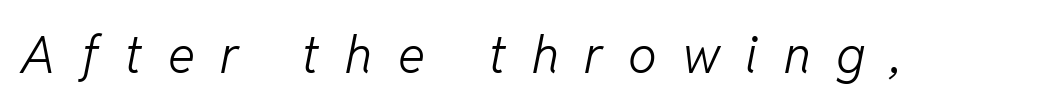
{"italic": "yes", "lean": "right", "slant_degrees": 11, "bold": "no", "weight": "light", "width": "normal", "stroke_contrast": "low", "x_height": "medium", "monospaced": "no", "underline": "no", "letter_spacing": "wide", "letter_spacing_em": 0.5, "glyph_px": 51}
